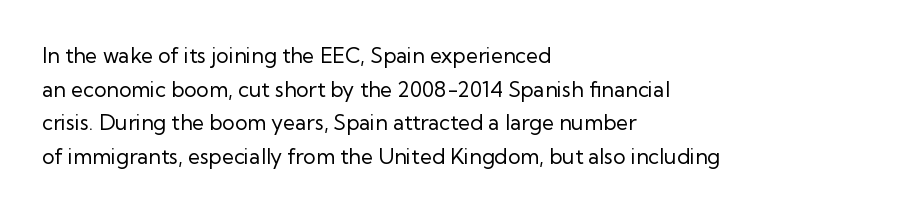
{"italic": "no", "bold": "no", "underline": "no", "align": "left", "line_spacing": "normal", "line_spacing_ratio": 1.6, "letter_spacing": "normal", "letter_spacing_em": 0.0, "glyph_px": 21}
